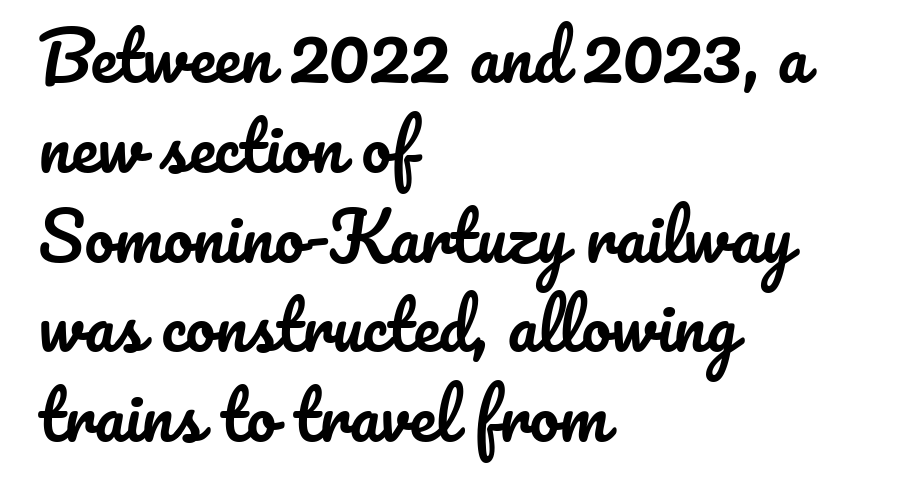
The image shows 66 px text type; set left-aligned, normal line spacing (1.36x), normal letter spacing, not underlined; low stroke contrast and a small x-height.
